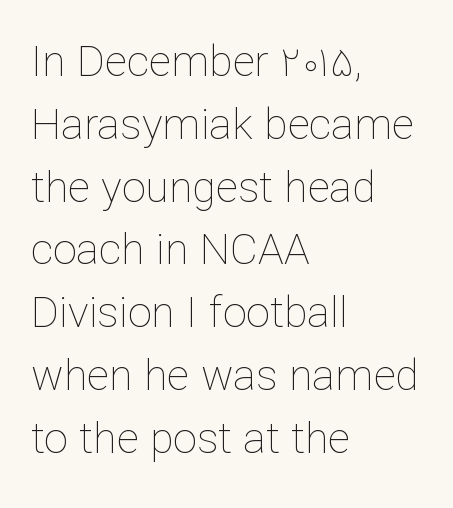
The image shows 43 px thin type, upright; set left-aligned, normal line spacing (1.46x), normal letter spacing, not underlined; low stroke contrast and a medium x-height.
